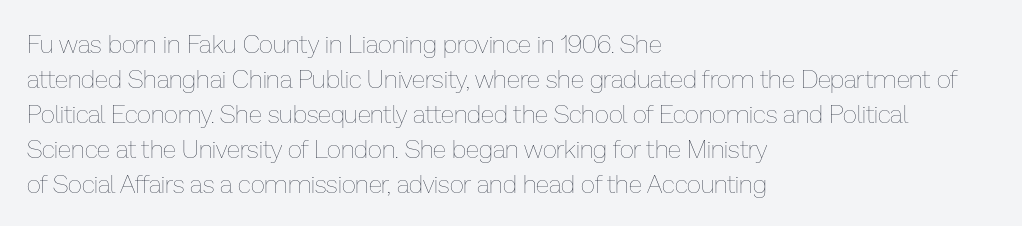
The image shows 25 px text type, upright; set left-aligned, normal line spacing (1.4x), normal letter spacing, not underlined.
